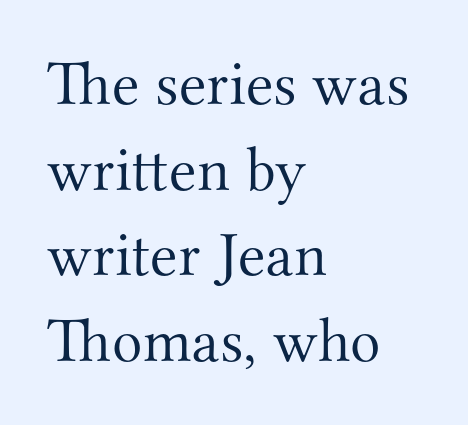
Q: Is the text bold? A: No.
Q: Is the text italic (slanted)? A: No, it is upright.
Q: Is the typeface a serif or a sans-serif typeface? A: Serif.
Q: Is the text underlined? A: No.
Q: How is the paragraph aligned? A: Left-aligned.
Q: Is the spacing between letters normal or unusually wide? A: Normal.
Q: Is the spacing between lines tight, normal or loose? A: Normal.
Q: Width (condensed, normal, or wide)? A: Normal.
Q: Stroke contrast? A: Medium.
Q: x-height? A: Small.
Q: Monospaced? A: No.
